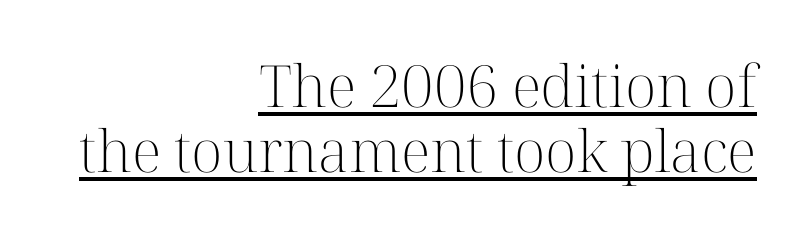
The image shows 58 px light serif type, upright; set right-aligned, tight line spacing (1.12x), normal letter spacing, underlined; high stroke contrast and a medium x-height.
